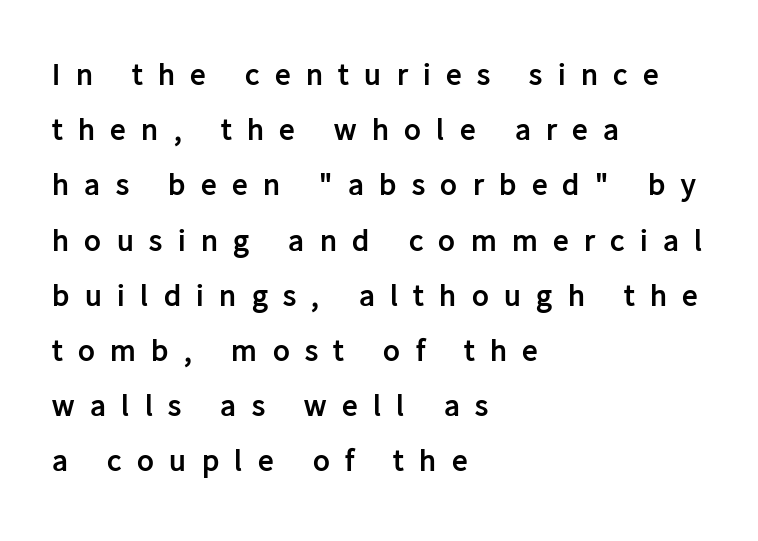
The image shows 31 px semibold sans-serif type, upright; set left-aligned, line spacing 1.78x, unusually wide letter spacing (+0.5 em), not underlined; low stroke contrast and a medium x-height.
